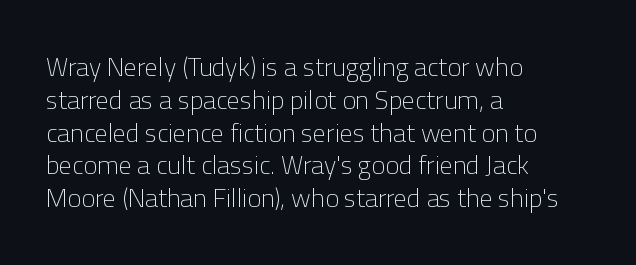
{"italic": "no", "bold": "no", "underline": "no", "align": "left", "line_spacing": "normal", "line_spacing_ratio": 1.26, "letter_spacing": "normal", "letter_spacing_em": 0.0, "glyph_px": 26}
